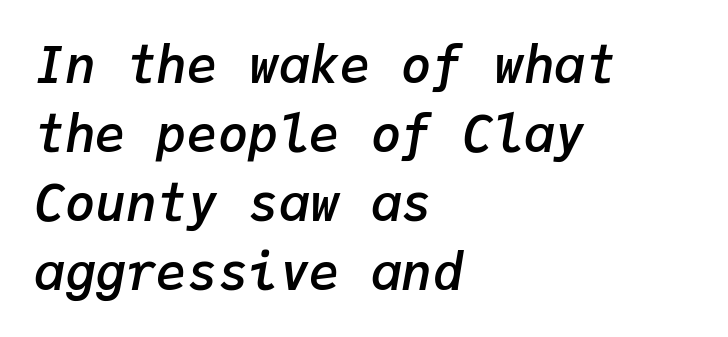
{"italic": "yes", "lean": "right", "slant_degrees": 9, "bold": "semi", "weight": "semibold", "width": "normal", "stroke_contrast": "low", "x_height": "medium", "monospaced": "yes", "underline": "no", "align": "left", "line_spacing": "normal", "line_spacing_ratio": 1.35, "letter_spacing": "normal", "letter_spacing_em": 0.0, "glyph_px": 51}
